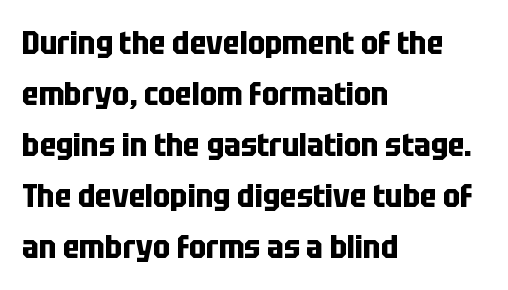
If you drew a line through each stem, it would be perfectly vertical. The horizontal fit of the characters is conventional and even. As a designer I'd log this as weight 700, bold. The ragged edge is on the right, which tells us the setting is flush left. The face used here is a sans, in the tradition of grotesques and geometrics.
